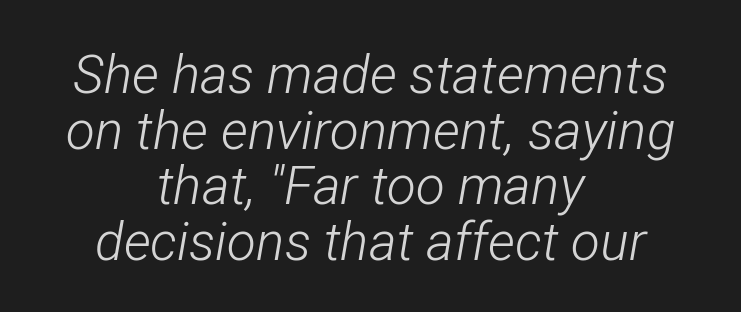
The image shows 53 px light, condensed type, italic (leaning right); set centered, tight line spacing (1.05x), normal letter spacing, not underlined; low stroke contrast and a medium x-height.
